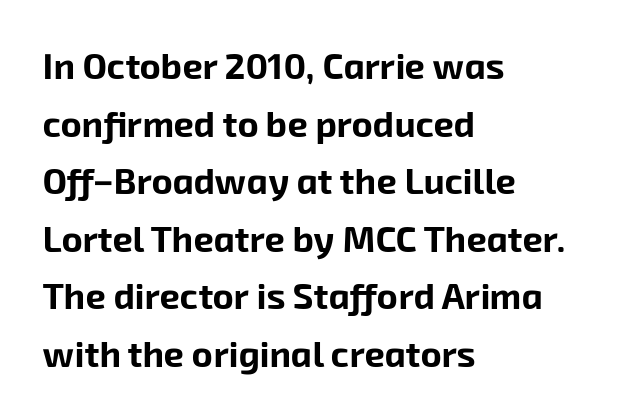
{"serif": "no", "bold": "yes", "weight": "bold", "width": "normal", "stroke_contrast": "low", "x_height": "medium", "monospaced": "no", "underline": "no", "align": "left", "line_spacing": "normal", "line_spacing_ratio": 1.6, "letter_spacing": "normal", "letter_spacing_em": 0.0, "glyph_px": 36}
